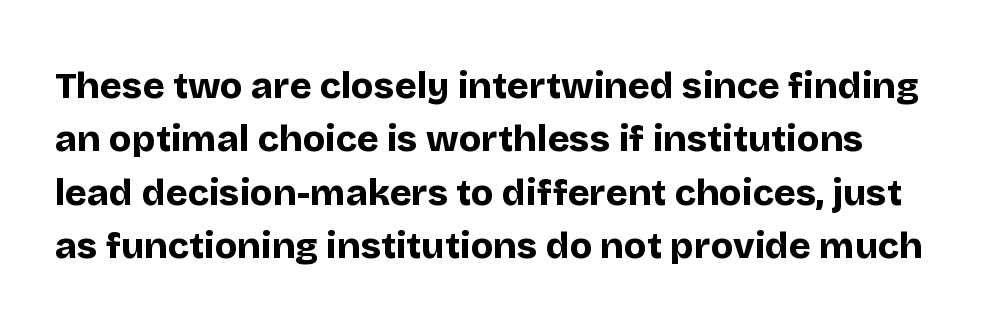
{"serif": "no", "italic": "no", "bold": "yes", "weight": "bold", "width": "normal", "stroke_contrast": "low", "x_height": "large", "monospaced": "no", "underline": "no", "line_spacing": "normal", "line_spacing_ratio": 1.44, "letter_spacing": "normal", "letter_spacing_em": 0.0, "glyph_px": 37}
